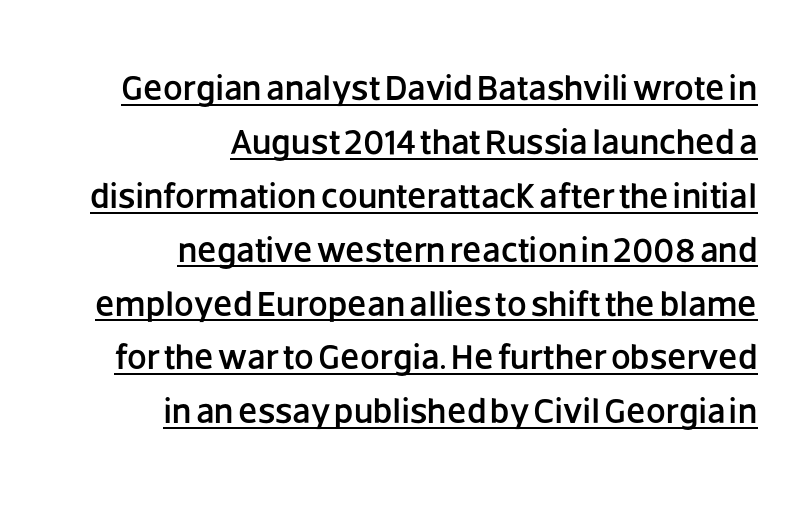
Q: Is the text italic (slanted)? A: No, it is upright.
Q: Is the typeface a serif or a sans-serif typeface? A: Sans-serif.
Q: Is the text underlined? A: Yes.
Q: How is the paragraph aligned? A: Right-aligned.
Q: Is the spacing between letters normal or unusually wide? A: Normal.
Q: Is the spacing between lines tight, normal or loose? A: Normal.
Q: Width (condensed, normal, or wide)? A: Normal.
Q: Stroke contrast? A: Low.
Q: x-height? A: Large.
Q: Monospaced? A: No.
